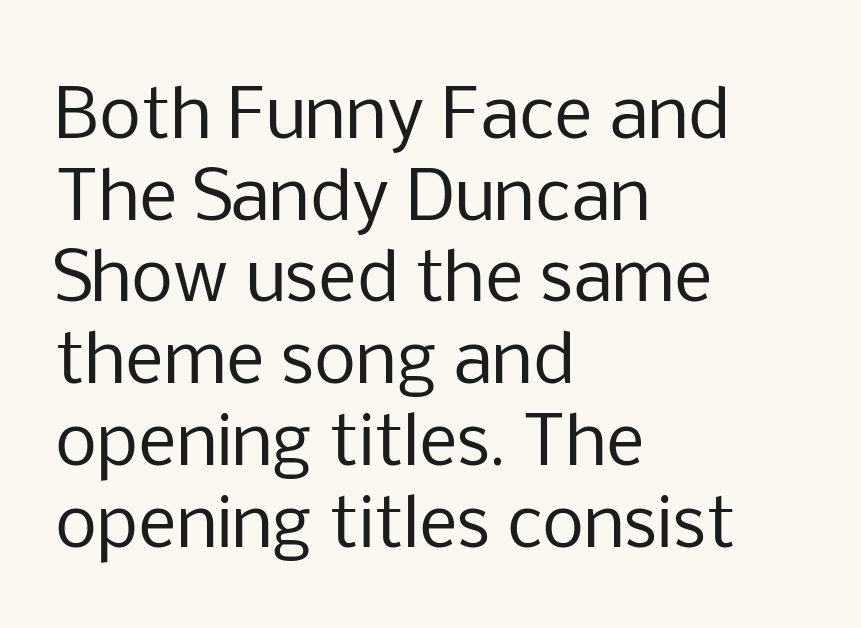
The setting favours the left margin, as ordinary paragraphs usually do. Ink coverage per letter is moderate at most. The type is set solid horizontally, with unmodified tracking. Character widths vary here, with narrow letters taking less room than wide ones. This sample uses an upright cut, with every glyph sitting square on the baseline. Decoration check: the copy has no underline.
